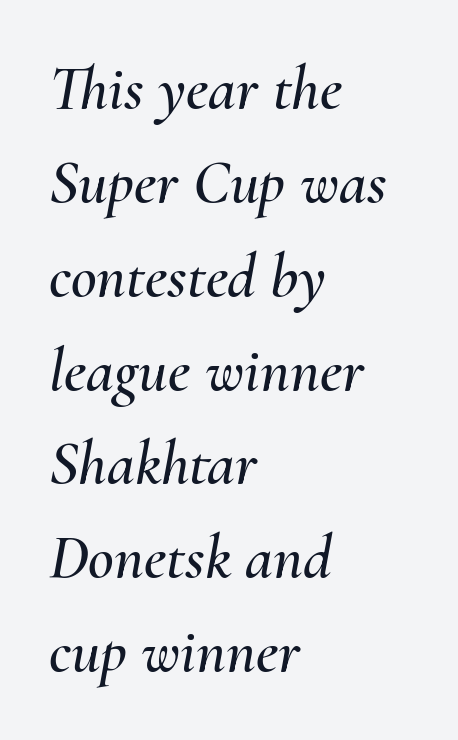
Decoration check: the copy has no underline. Spacing between characters is what you'd get straight out of the box. The block of text has a typical density, with ordinary space between rows. The rag falls on the right side of this text block.
